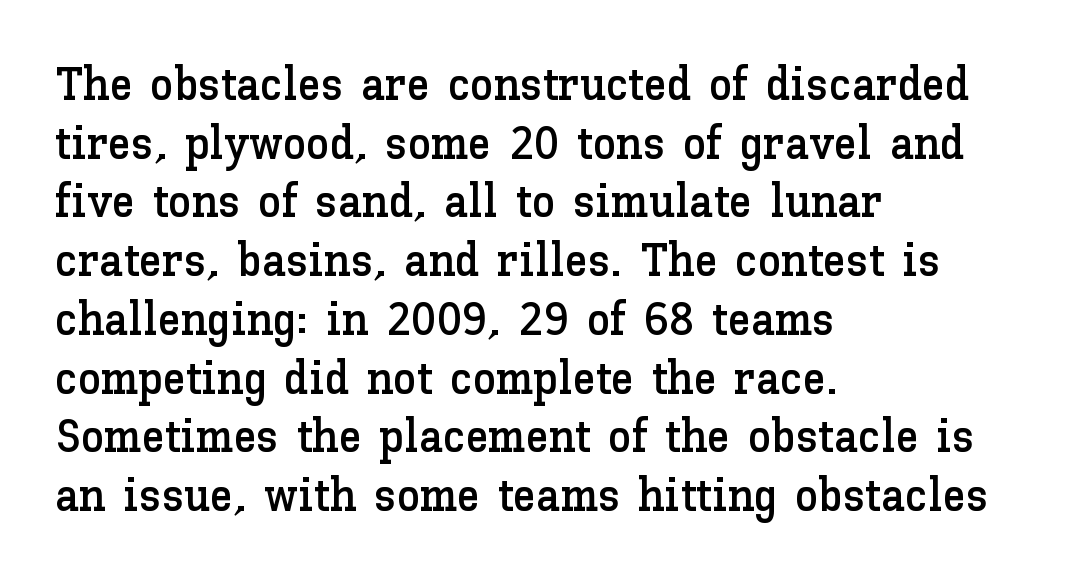
Descenders are the only things crossing below the line. These lines keep a tight, regular rhythm from letter to letter. This is roman type, the default non-slanted kind. Caption: multi-line text, flush left, ragged right.
